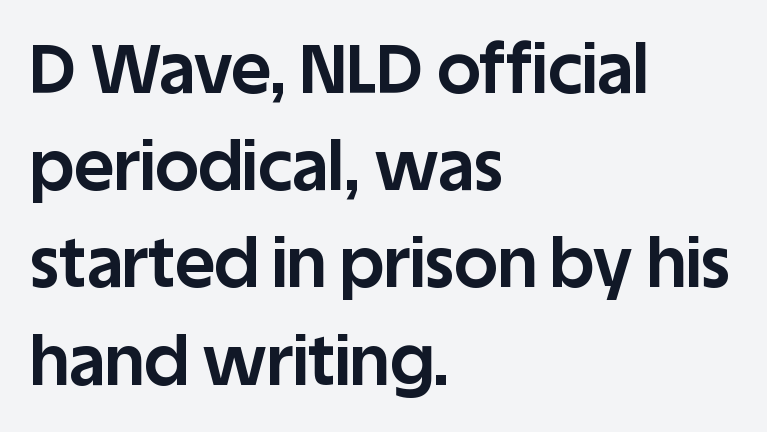
Q: Is the text bold? A: Yes.
Q: Is the text italic (slanted)? A: No, it is upright.
Q: Is the typeface a serif or a sans-serif typeface? A: Sans-serif.
Q: Is the text underlined? A: No.
Q: How is the paragraph aligned? A: Left-aligned.
Q: Is the spacing between letters normal or unusually wide? A: Normal.
Q: Is the spacing between lines tight, normal or loose? A: Normal.
Q: Width (condensed, normal, or wide)? A: Normal.
Q: Stroke contrast? A: Low.
Q: x-height? A: Large.
Q: Monospaced? A: No.
